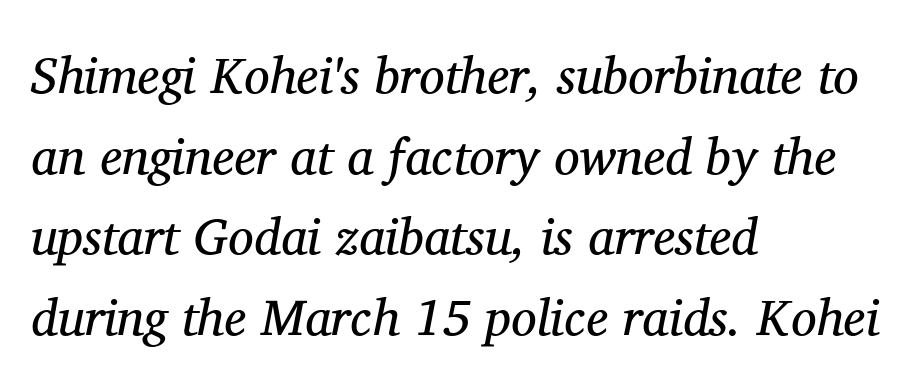
Vertically, the passage feels balanced, rows spaced as you'd expect. If you drew a ruler down the left edge, every line would touch it. These lines keep a tight, regular rhythm from letter to letter. Stems and bowls with no extra thickness — not bold. Do the characters align in a grid? No, the font is proportional. Classification — serif.
